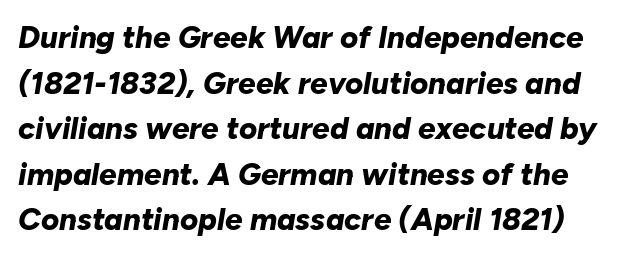
{"italic": "yes", "lean": "right", "slant_degrees": 10, "bold": "yes", "weight": "bold", "width": "normal", "stroke_contrast": "low", "x_height": "medium", "monospaced": "no", "underline": "no", "line_spacing": "normal", "line_spacing_ratio": 1.47, "letter_spacing": "normal", "letter_spacing_em": 0.0, "glyph_px": 31}
